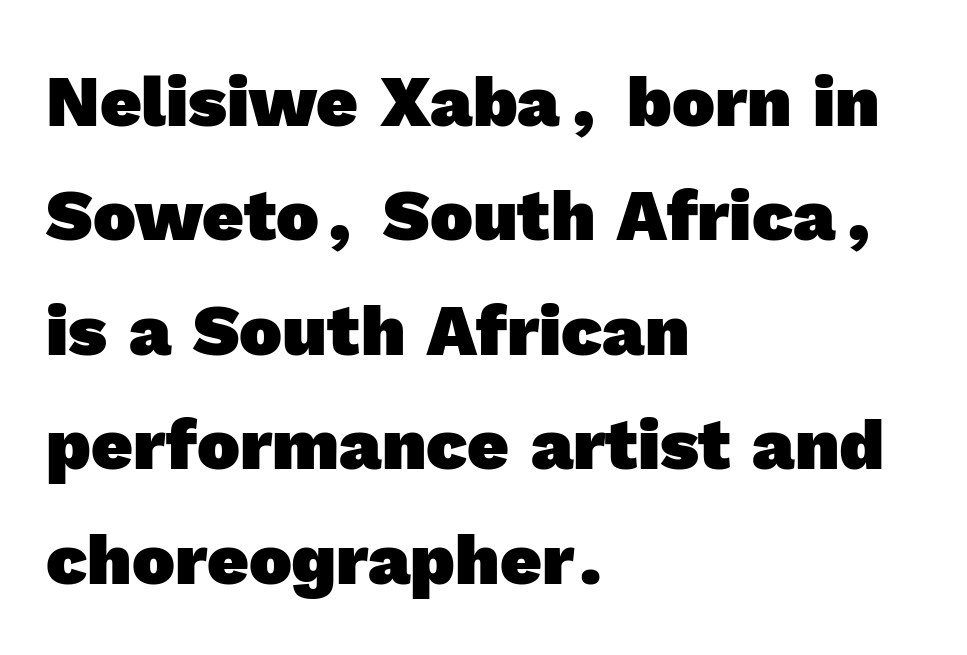
The image shows 72 px heavy sans-serif type; set left-aligned, normal line spacing (1.59x), normal letter spacing, not underlined; a medium x-height.
